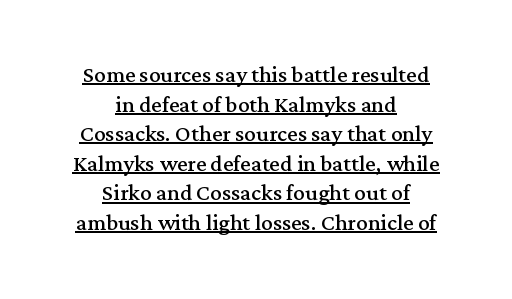
Q: Is the text bold? A: No.
Q: Is the text italic (slanted)? A: No, it is upright.
Q: Is the typeface a serif or a sans-serif typeface? A: Serif.
Q: Is the text underlined? A: Yes.
Q: How is the paragraph aligned? A: Centered.
Q: Is the spacing between letters normal or unusually wide? A: Normal.
Q: Is the spacing between lines tight, normal or loose? A: Tight.
Q: Width (condensed, normal, or wide)? A: Normal.
Q: Stroke contrast? A: Medium.
Q: x-height? A: Medium.
Q: Monospaced? A: No.
